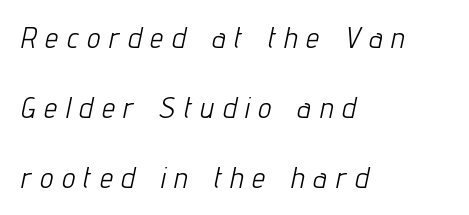
Q: Is the text bold? A: No.
Q: Is the text italic (slanted)? A: Yes, it leans right by about 12 degrees.
Q: Is the text underlined? A: No.
Q: How is the paragraph aligned? A: Left-aligned.
Q: Is the spacing between letters normal or unusually wide? A: Unusually wide.
Q: Is the spacing between lines tight, normal or loose? A: Loose.
Q: Width (condensed, normal, or wide)? A: Condensed.
Q: Stroke contrast? A: Low.
Q: x-height? A: Medium.
Q: Monospaced? A: No.
